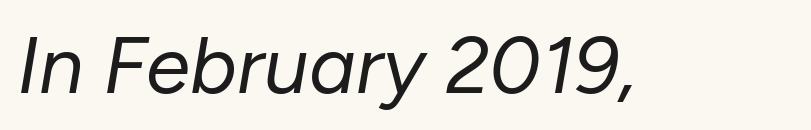
{"italic": "yes", "lean": "right", "slant_degrees": 10, "bold": "no", "weight": "regular", "width": "normal", "stroke_contrast": "low", "x_height": "medium", "monospaced": "no", "underline": "no", "letter_spacing": "normal", "letter_spacing_em": 0.0, "glyph_px": 80}
